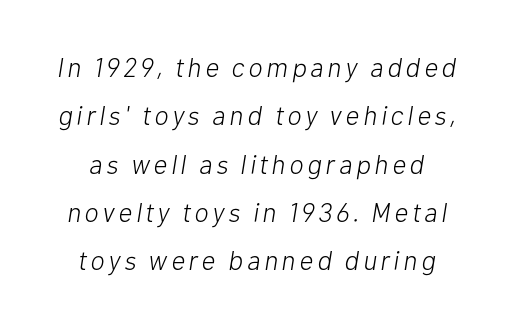
Anything drawn beneath the words? Only blank space. The rendering applies a slant to the glyphs. Heaviness? Minimal to ordinary, like unemphasized prose.
